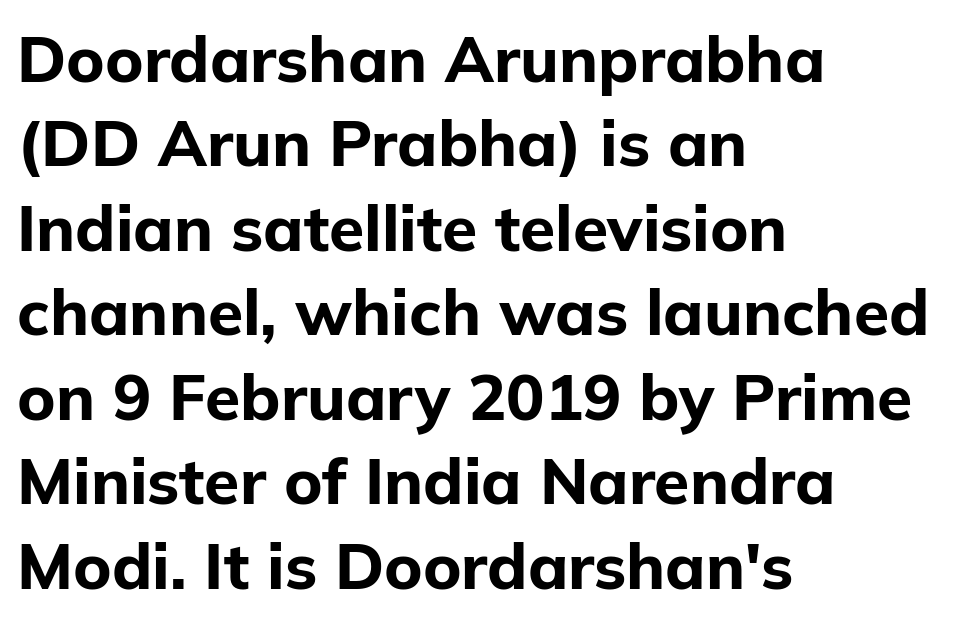
Q: Is the text bold? A: Yes.
Q: Is the text italic (slanted)? A: No, it is upright.
Q: Is the typeface a serif or a sans-serif typeface? A: Sans-serif.
Q: Is the text underlined? A: No.
Q: How is the paragraph aligned? A: Left-aligned.
Q: Is the spacing between letters normal or unusually wide? A: Normal.
Q: Is the spacing between lines tight, normal or loose? A: Normal.
Q: Width (condensed, normal, or wide)? A: Normal.
Q: Stroke contrast? A: Low.
Q: x-height? A: Medium.
Q: Monospaced? A: No.
